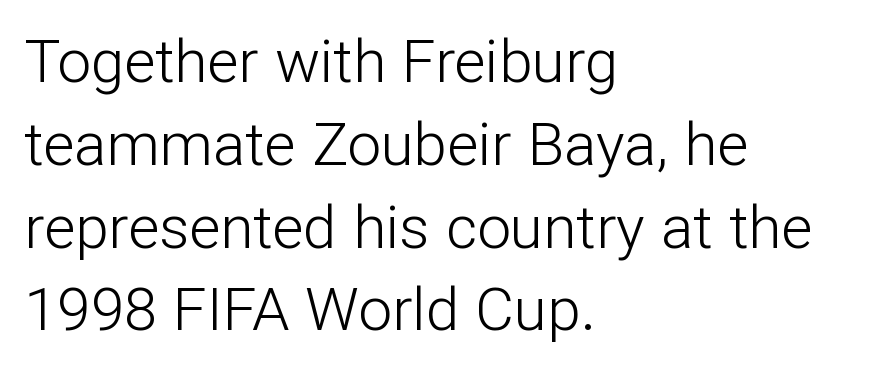
{"serif": "no", "italic": "no", "bold": "no", "weight": "light", "width": "normal", "stroke_contrast": "low", "x_height": "medium", "monospaced": "no", "underline": "no", "align": "left", "line_spacing": "normal", "line_spacing_ratio": 1.38, "letter_spacing": "normal", "letter_spacing_em": 0.0, "glyph_px": 60}
